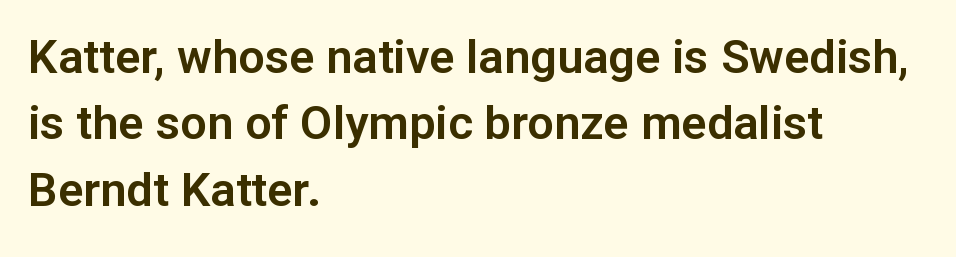
The image shows 47 px sans-serif type, upright; set left-aligned, normal line spacing (1.41x), normal letter spacing, not underlined; low stroke contrast and a medium x-height.
